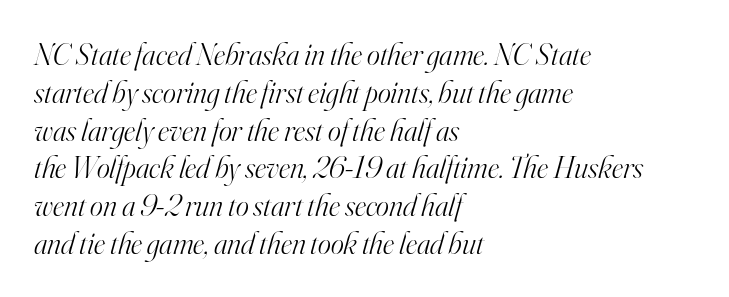
Q: Is the text bold? A: No.
Q: Is the text italic (slanted)? A: Yes, it leans right by about 16 degrees.
Q: Is the typeface a serif or a sans-serif typeface? A: Serif.
Q: Is the text underlined? A: No.
Q: How is the paragraph aligned? A: Left-aligned.
Q: Is the spacing between letters normal or unusually wide? A: Normal.
Q: Width (condensed, normal, or wide)? A: Normal.
Q: Stroke contrast? A: High.
Q: x-height? A: Small.
Q: Monospaced? A: No.
